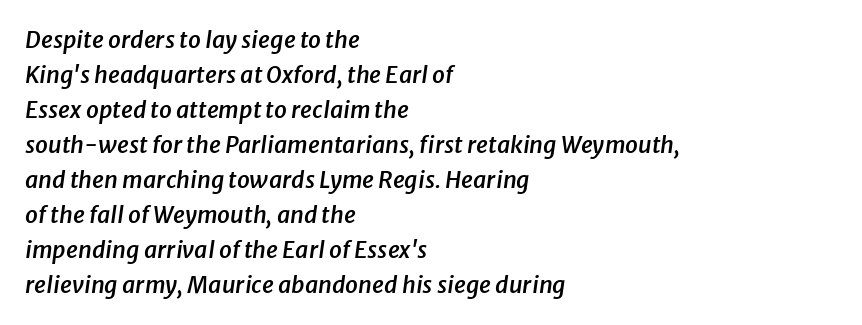
{"italic": "yes", "lean": "right", "slant_degrees": 8, "bold": "semi", "underline": "no", "align": "left", "line_spacing": "normal", "line_spacing_ratio": 1.52, "letter_spacing": "normal", "letter_spacing_em": 0.0, "glyph_px": 23}
